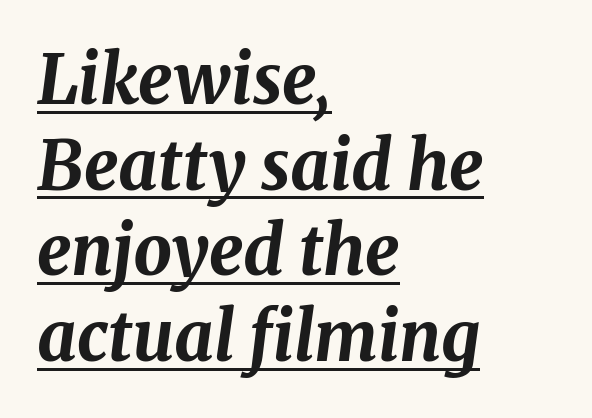
Q: Is the text bold? A: Yes.
Q: Is the text italic (slanted)? A: Yes, it leans right by about 8 degrees.
Q: Is the text underlined? A: Yes.
Q: How is the paragraph aligned? A: Left-aligned.
Q: Is the spacing between letters normal or unusually wide? A: Normal.
Q: Is the spacing between lines tight, normal or loose? A: Normal.
Q: Width (condensed, normal, or wide)? A: Normal.
Q: Stroke contrast? A: Medium.
Q: x-height? A: Medium.
Q: Monospaced? A: No.
